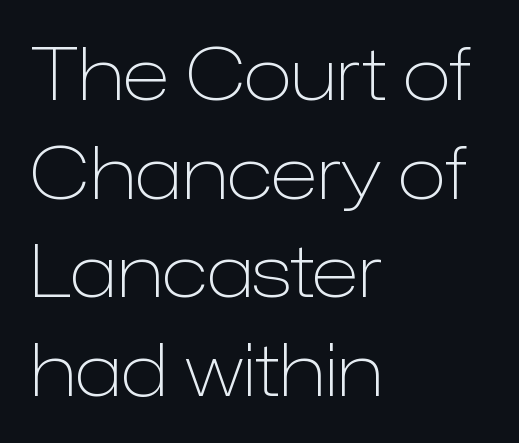
Q: Is the text bold? A: No.
Q: Is the text italic (slanted)? A: No, it is upright.
Q: Is the typeface a serif or a sans-serif typeface? A: Sans-serif.
Q: Is the text underlined? A: No.
Q: How is the paragraph aligned? A: Left-aligned.
Q: Is the spacing between letters normal or unusually wide? A: Normal.
Q: Is the spacing between lines tight, normal or loose? A: Normal.
Q: Width (condensed, normal, or wide)? A: Normal.
Q: Stroke contrast? A: Low.
Q: x-height? A: Medium.
Q: Monospaced? A: No.
